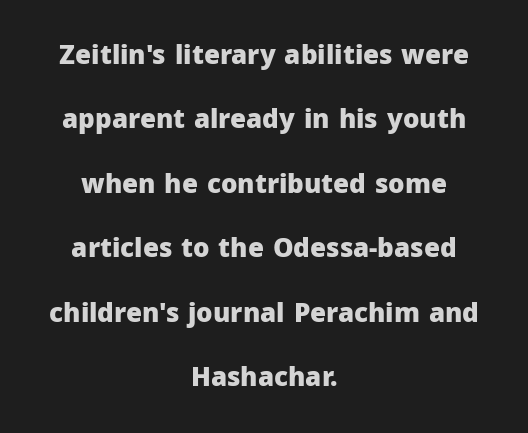
The image shows 26 px bold type, upright; set centered, loose line spacing (2.48x), normal letter spacing, not underlined.
